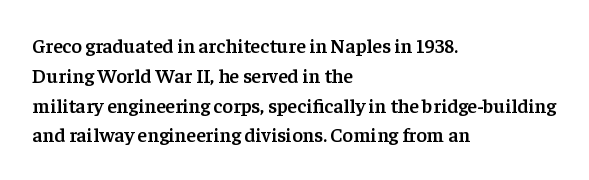
Q: Is the text bold? A: Semi-bold.
Q: Is the text italic (slanted)? A: No, it is upright.
Q: Is the text underlined? A: No.
Q: How is the paragraph aligned? A: Left-aligned.
Q: Is the spacing between letters normal or unusually wide? A: Normal.
Q: Is the spacing between lines tight, normal or loose? A: Normal.
